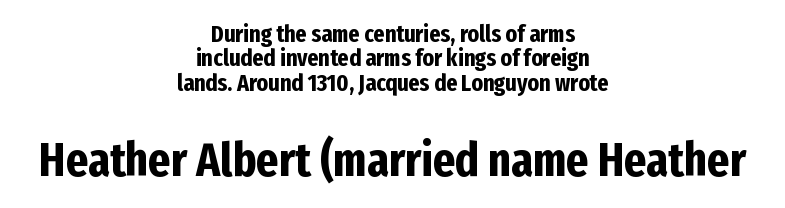
{"serif": "no", "italic": "no", "bold": "yes", "weight": "bold", "width": "condensed", "stroke_contrast": "low", "x_height": "medium", "monospaced": "no", "underline": "no", "align": "center", "line_spacing": "tight", "line_spacing_ratio": 1.02, "letter_spacing": "normal", "letter_spacing_em": 0.0, "larger_block": "second", "size_ratio": 2.0, "glyph_px": 48}
